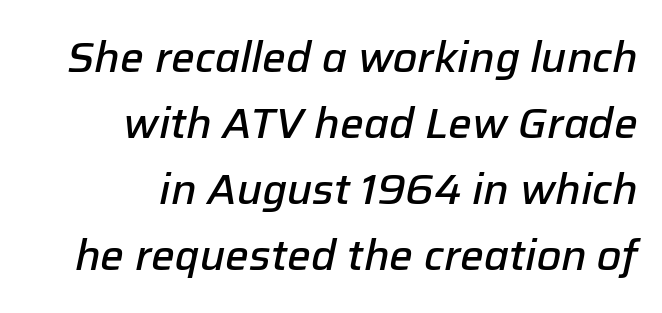
Q: Is the text bold? A: Semi-bold.
Q: Is the text italic (slanted)? A: Yes, it leans right by about 12 degrees.
Q: Is the text underlined? A: No.
Q: How is the paragraph aligned? A: Right-aligned.
Q: Is the spacing between letters normal or unusually wide? A: Normal.
Q: Is the spacing between lines tight, normal or loose? A: Normal.
Q: Width (condensed, normal, or wide)? A: Normal.
Q: Stroke contrast? A: Low.
Q: x-height? A: Medium.
Q: Monospaced? A: No.
